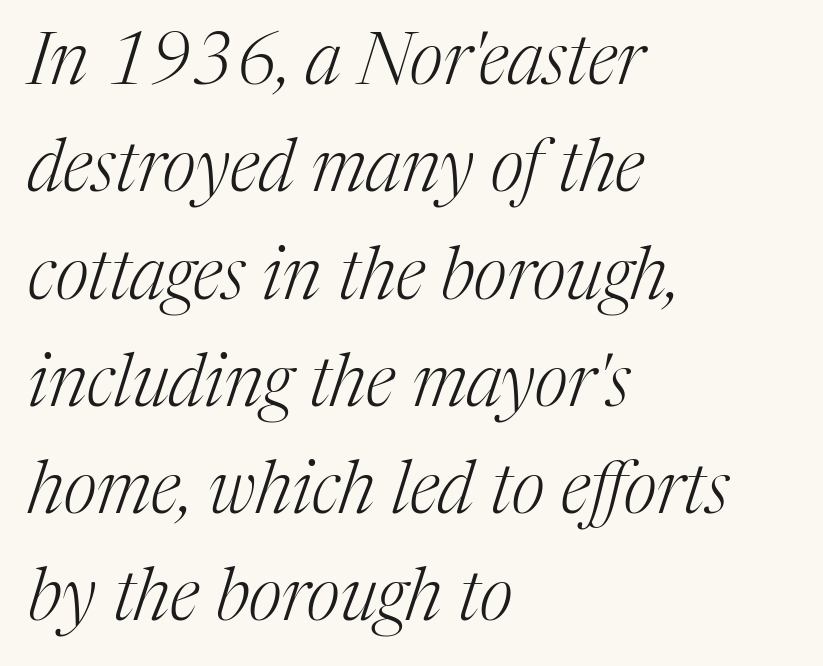
Q: Is the text bold? A: No.
Q: Is the text italic (slanted)? A: Yes, it leans right by about 17 degrees.
Q: Is the typeface a serif or a sans-serif typeface? A: Serif.
Q: Is the text underlined? A: No.
Q: How is the paragraph aligned? A: Left-aligned.
Q: Is the spacing between letters normal or unusually wide? A: Normal.
Q: Is the spacing between lines tight, normal or loose? A: Normal.
Q: Width (condensed, normal, or wide)? A: Normal.
Q: Stroke contrast? A: Medium.
Q: x-height? A: Medium.
Q: Monospaced? A: No.
